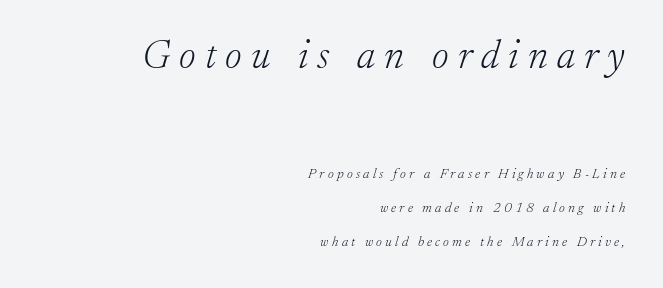
The image shows 40 px light serif type, italic (leaning right); set right-aligned, loose line spacing (2.42x), unusually wide letter spacing (+0.23 em), not underlined; the first (top) block is 2.86x larger; low stroke contrast and a medium x-height.
